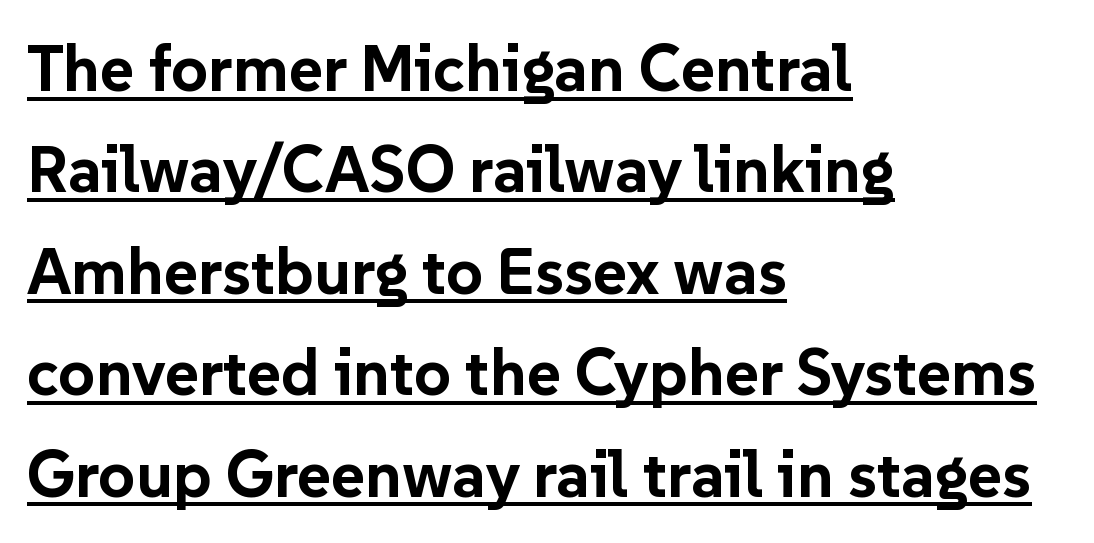
Heavy, bold letterforms. Line starts are locked; line ends wander. In terms of letterform style, serifs are entirely absent. Does a line run under the words? Yes, clearly. It's the straight-up-and-down kind of type.
